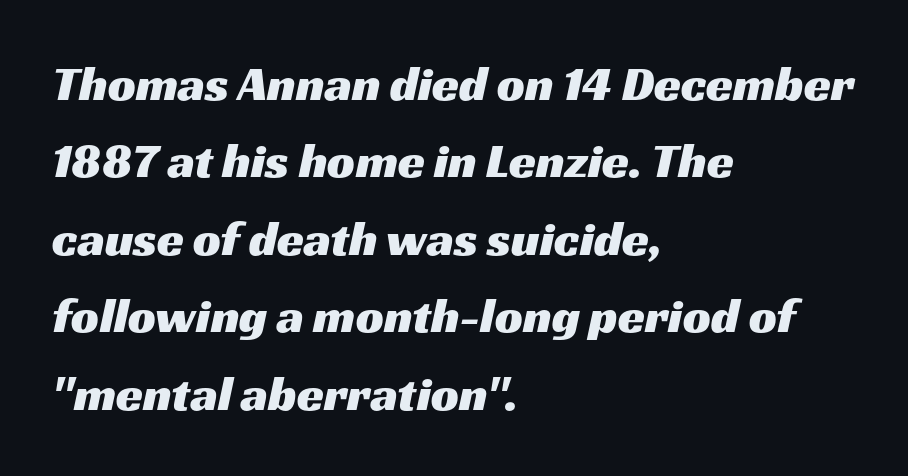
Q: Is the typeface a serif or a sans-serif typeface? A: Sans-serif.
Q: Is the text underlined? A: No.
Q: How is the paragraph aligned? A: Left-aligned.
Q: Is the spacing between letters normal or unusually wide? A: Normal.
Q: Is the spacing between lines tight, normal or loose? A: Normal.
Q: Width (condensed, normal, or wide)? A: Wide.
Q: Stroke contrast? A: Medium.
Q: x-height? A: Medium.
Q: Monospaced? A: No.
